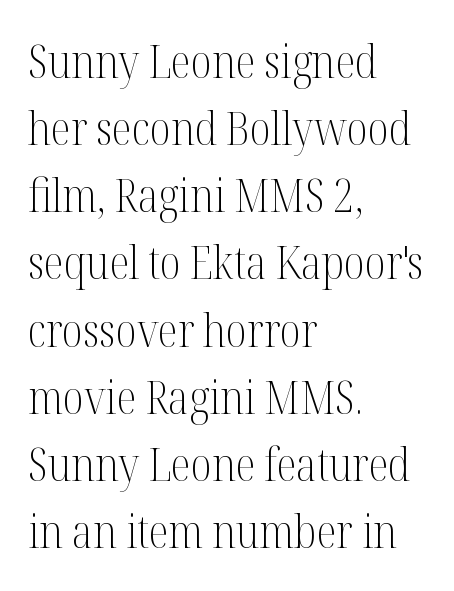
Honestly, the row spacing looks completely unremarkable. The letters stand straight up with perfectly vertical stems. Where is the straight margin? On the left. The line texture is even and compact thanks to regular tracking. Is this a fixed-width face? No — the glyphs have proportional, varying widths.
